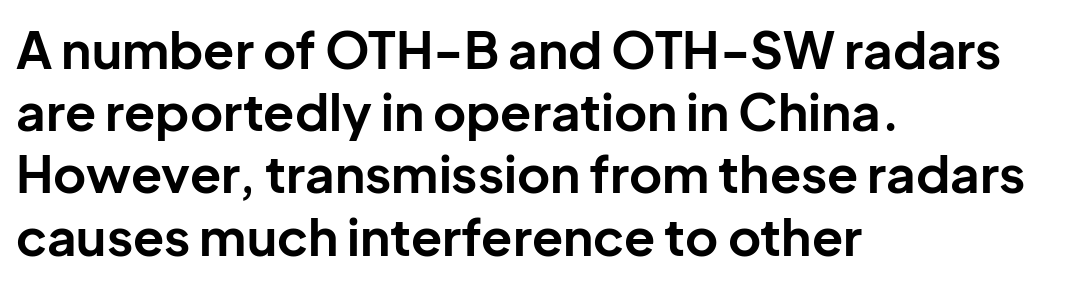
{"serif": "no", "italic": "no", "bold": "yes", "weight": "bold", "width": "normal", "stroke_contrast": "low", "x_height": "medium", "monospaced": "no", "underline": "no", "align": "left", "line_spacing_ratio": 1.22, "letter_spacing": "normal", "letter_spacing_em": 0.0, "glyph_px": 51}
